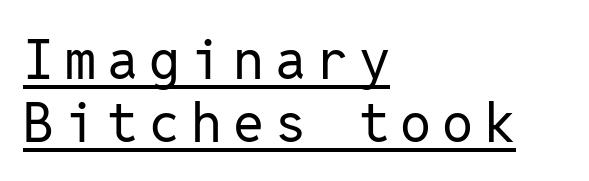
The image shows 55 px regular-weight sans-serif type, upright, monospaced; set left-aligned, tight line spacing (1.14x), unusually wide letter spacing (+0.2 em), underlined; low stroke contrast and a medium x-height.
